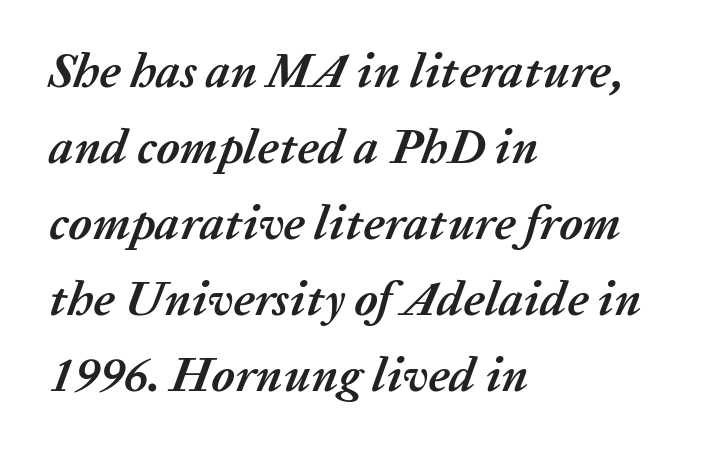
Q: Is the text bold? A: Yes.
Q: Is the text italic (slanted)? A: Yes, it leans right by about 20 degrees.
Q: Is the text underlined? A: No.
Q: How is the paragraph aligned? A: Left-aligned.
Q: Is the spacing between letters normal or unusually wide? A: Normal.
Q: Is the spacing between lines tight, normal or loose? A: Normal.
Q: Width (condensed, normal, or wide)? A: Normal.
Q: Stroke contrast? A: Medium.
Q: x-height? A: Medium.
Q: Monospaced? A: No.
